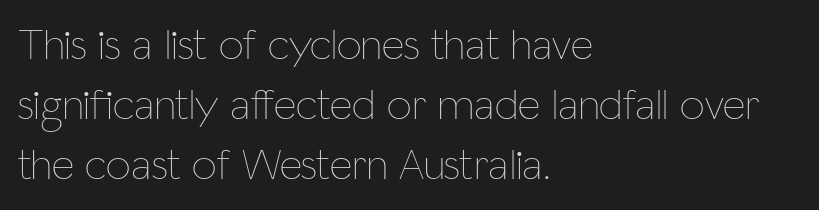
Here the glyphs are tracked normally, forming tight word shapes. The glyphs are unaccompanied by any horizontal stroke below them. The weight would be labelled regular, book, light, or lighter still. Notice how the stems are strictly vertical — no italics here. Line spacing here is normal. All the whitespace from short lines collects on the right.
